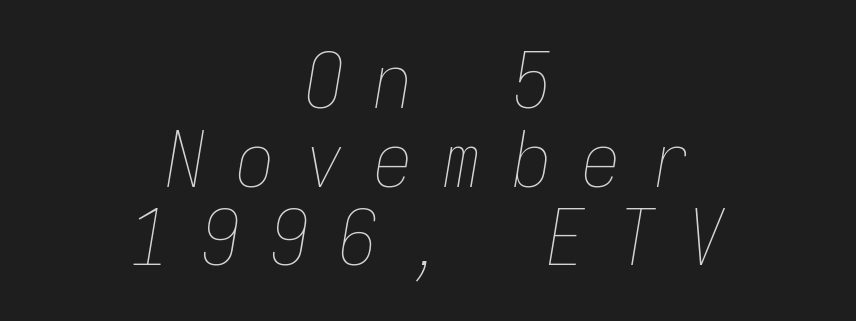
{"italic": "yes", "lean": "right", "slant_degrees": 9, "bold": "no", "weight": "thin", "width": "condensed", "stroke_contrast": "low", "x_height": "medium", "monospaced": "yes", "underline": "no", "align": "center", "line_spacing": "tight", "line_spacing_ratio": 1.02, "letter_spacing": "wide", "letter_spacing_em": 0.4, "glyph_px": 77}
